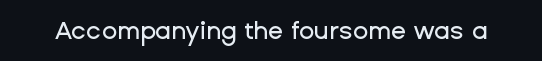
{"italic": "no", "underline": "no", "letter_spacing": "normal", "letter_spacing_em": 0.0, "glyph_px": 25}
